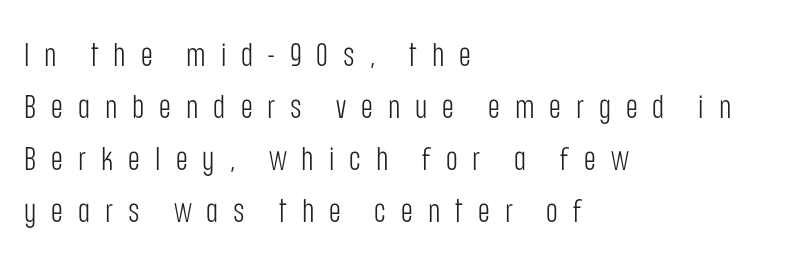
The image shows 32 px light, condensed sans-serif type, upright; set left-aligned, normal line spacing (1.62x), unusually wide letter spacing (+0.47 em), not underlined; low stroke contrast and a large x-height.
